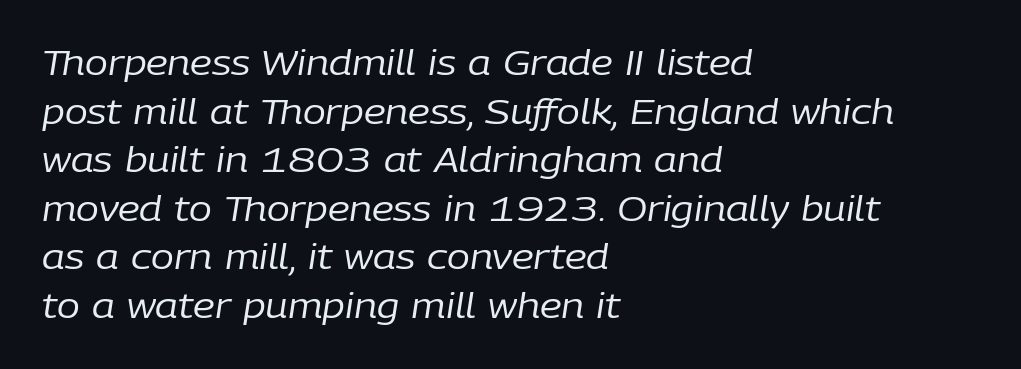
Students, observe: this is what conventionally led text looks like. Looks like regular typesetting: each glyph gets only the width it needs. The font's italic variant was chosen for this text. The line texture is even and compact thanks to regular tracking. Vertical stems look standard width or narrower in stroke. The passage shown is not underscored anywhere.
